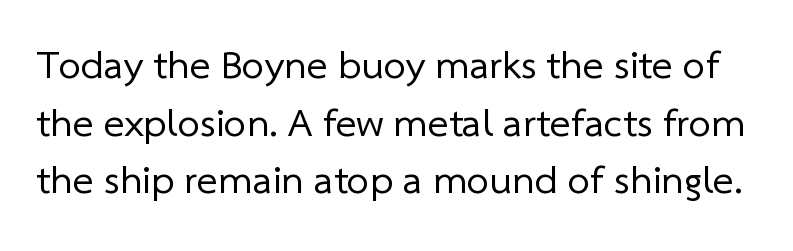
Classification — sans serif. The vertical gap from one line to the next is medium. The strokes carry an ordinary text weight at most. Underline: absent.
